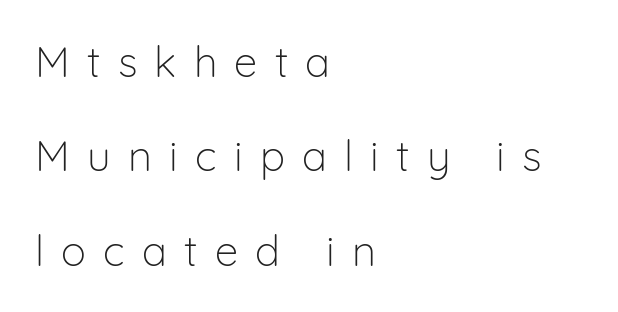
Left-aligned paragraph, ragged on the right. Unlike italic type, these characters show no tilt at all. A light-to-regular cut is what we see here. This rendering employs a face without finishing strokes, i.e., a sans-serif. The vertical gap from one line to the next is large. A typesetter would call this heavily tracked-out type.
